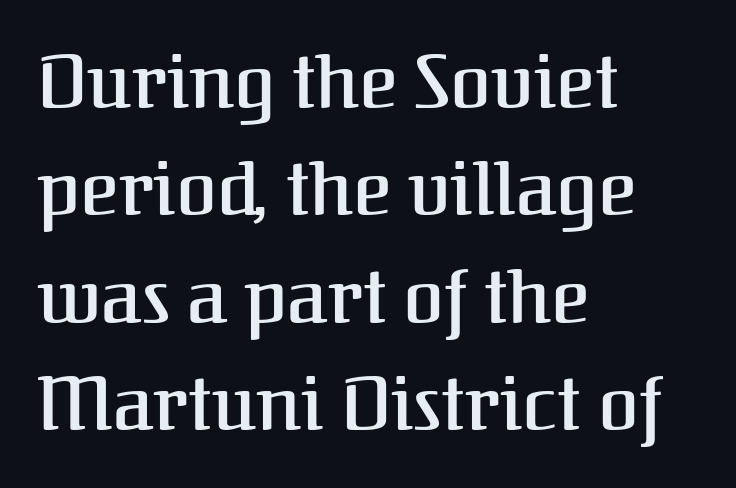
{"serif": "yes", "italic": "no", "width": "normal", "stroke_contrast": "medium", "x_height": "medium", "monospaced": "no", "underline": "no", "align": "left", "line_spacing": "normal", "line_spacing_ratio": 1.45, "letter_spacing": "normal", "letter_spacing_em": 0.0, "glyph_px": 74}
